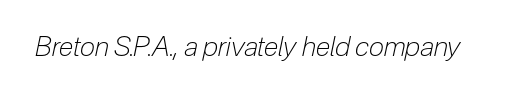
Q: Is the text bold? A: No.
Q: Is the text italic (slanted)? A: Yes, it leans right by about 12 degrees.
Q: Is the text underlined? A: No.
Q: Is the spacing between letters normal or unusually wide? A: Normal.
